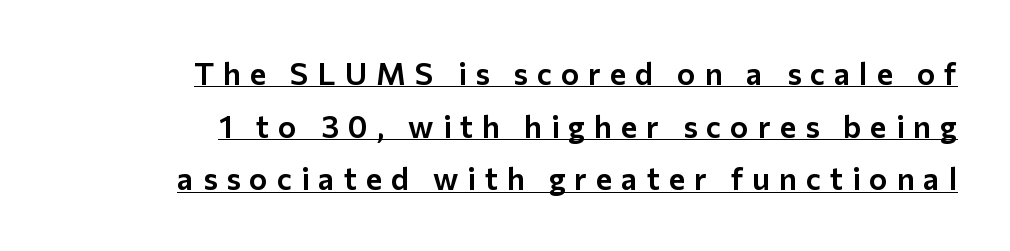
{"serif": "no", "italic": "no", "width": "normal", "stroke_contrast": "low", "x_height": "medium", "monospaced": "no", "underline": "yes", "align": "right", "line_spacing": "normal", "line_spacing_ratio": 1.7, "letter_spacing": "wide", "letter_spacing_em": 0.29, "glyph_px": 31}
